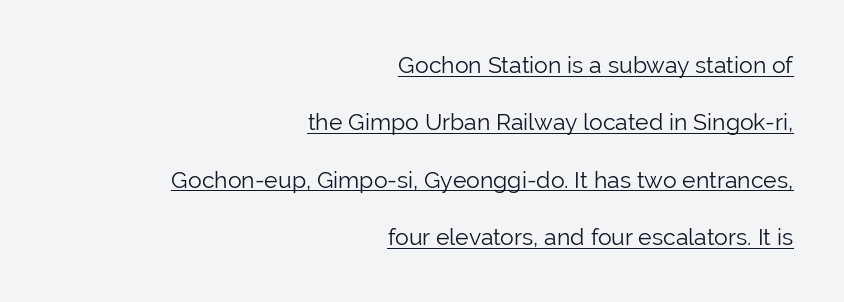
The image shows 23 px text type, upright; set right-aligned, loose line spacing (2.49x), normal letter spacing, underlined.
